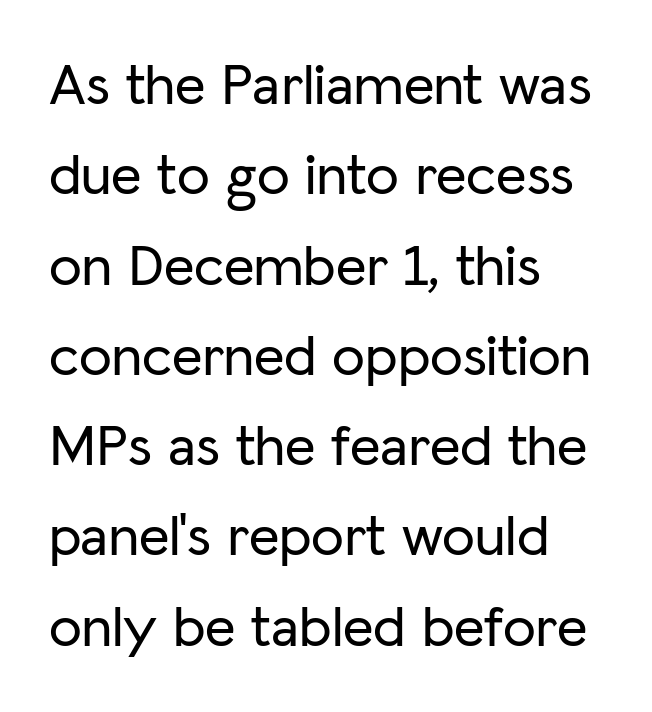
{"serif": "no", "italic": "no", "width": "normal", "stroke_contrast": "low", "x_height": "medium", "monospaced": "no", "underline": "no", "align": "left", "line_spacing": "normal", "line_spacing_ratio": 1.53, "letter_spacing": "normal", "letter_spacing_em": 0.0, "glyph_px": 59}
